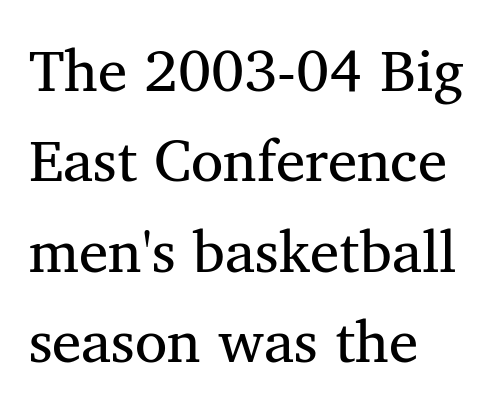
The image shows 59 px regular-weight serif type, upright; set left-aligned, normal line spacing (1.53x), normal letter spacing, not underlined; medium stroke contrast and a medium x-height.
